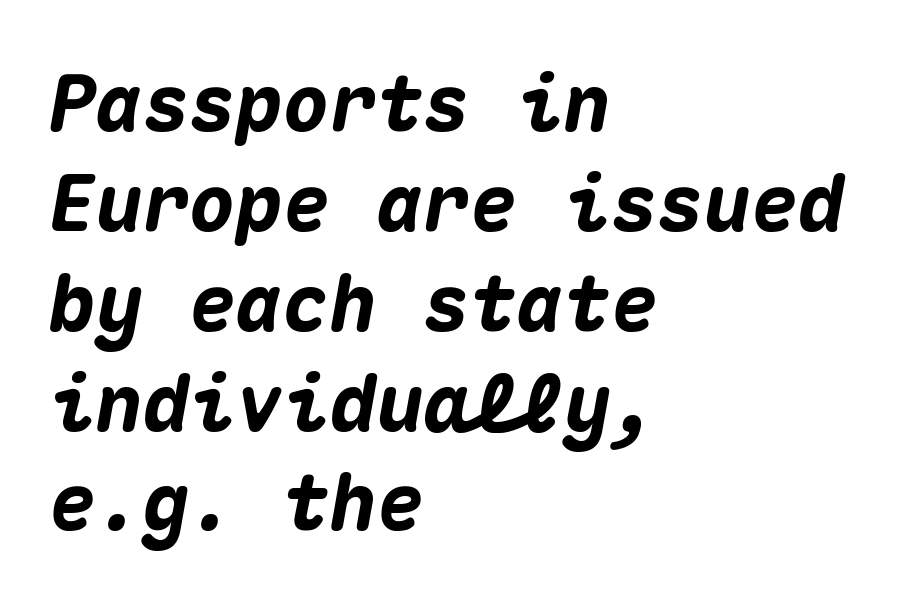
The image shows 78 px heavy type, italic (leaning right), monospaced; set left-aligned, normal line spacing (1.28x), normal letter spacing, not underlined; medium stroke contrast and a medium x-height.
